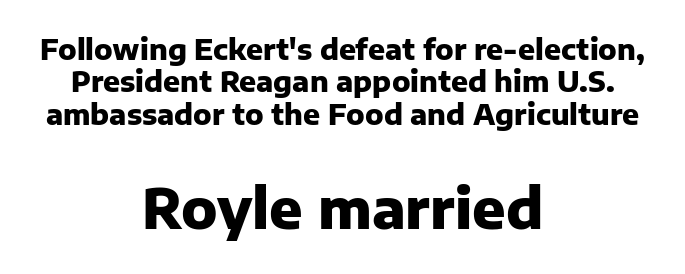
{"serif": "no", "italic": "no", "bold": "yes", "weight": "heavy", "width": "normal", "stroke_contrast": "low", "x_height": "medium", "monospaced": "no", "underline": "no", "align": "center", "line_spacing_ratio": 1.16, "letter_spacing": "normal", "letter_spacing_em": 0.0, "larger_block": "second", "size_ratio": 1.96, "glyph_px": 55}
